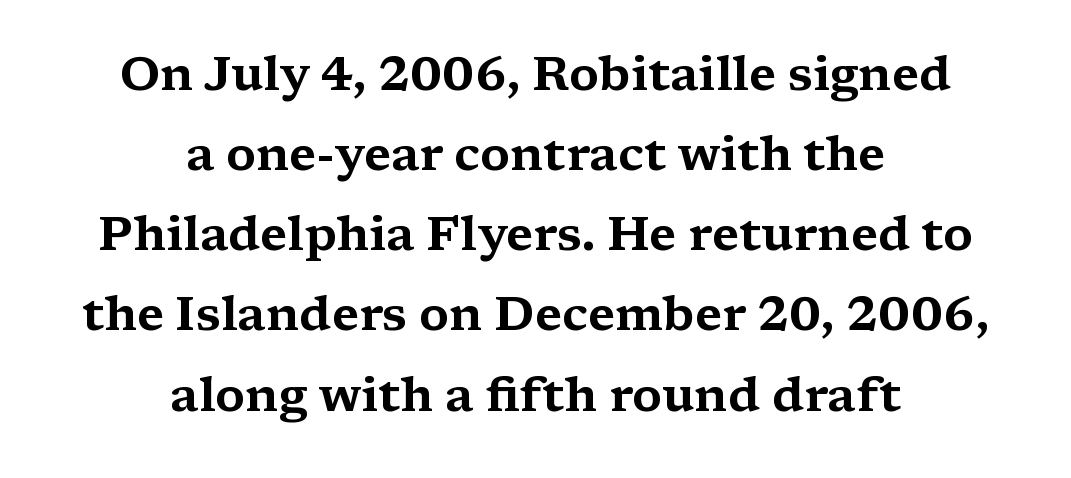
{"serif": "yes", "italic": "no", "width": "wide", "stroke_contrast": "medium", "x_height": "medium", "monospaced": "no", "underline": "no", "align": "center", "line_spacing": "normal", "line_spacing_ratio": 1.67, "letter_spacing": "normal", "letter_spacing_em": 0.0, "glyph_px": 48}
